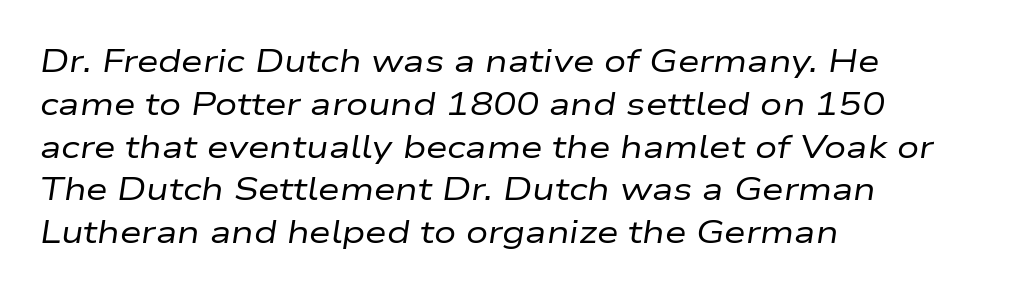
{"italic": "yes", "lean": "right", "slant_degrees": 9, "bold": "no", "weight": "regular", "width": "wide", "stroke_contrast": "low", "x_height": "medium", "monospaced": "no", "underline": "no", "align": "left", "line_spacing": "normal", "line_spacing_ratio": 1.38, "letter_spacing": "normal", "letter_spacing_em": 0.0, "glyph_px": 31}
